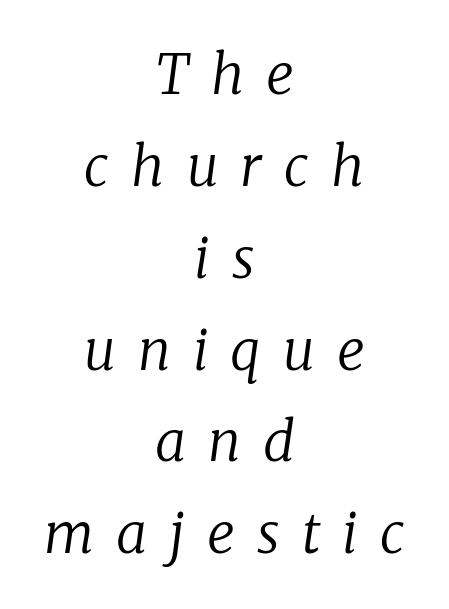
Q: Is the text bold? A: No.
Q: Is the text italic (slanted)? A: Yes, it leans right by about 8 degrees.
Q: Is the typeface a serif or a sans-serif typeface? A: Serif.
Q: Is the text underlined? A: No.
Q: How is the paragraph aligned? A: Centered.
Q: Is the spacing between letters normal or unusually wide? A: Unusually wide.
Q: Is the spacing between lines tight, normal or loose? A: Normal.
Q: Width (condensed, normal, or wide)? A: Normal.
Q: Stroke contrast? A: Low.
Q: x-height? A: Medium.
Q: Monospaced? A: No.
